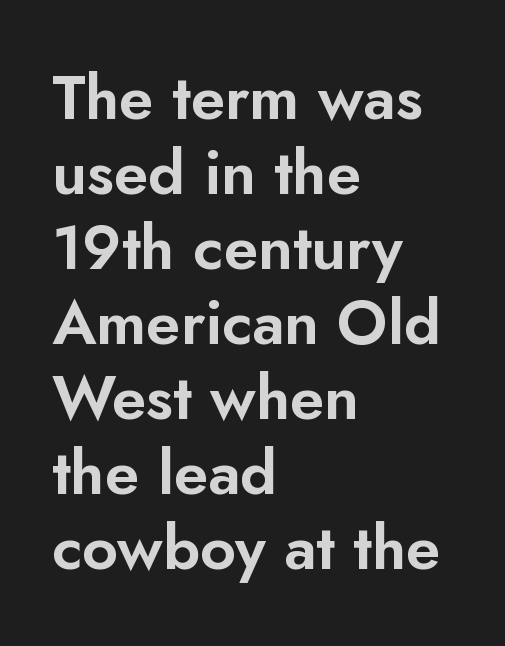
The image shows 62 px sans-serif type, upright; set left-aligned, line spacing 1.21x, normal letter spacing, not underlined; low stroke contrast and a small x-height.
